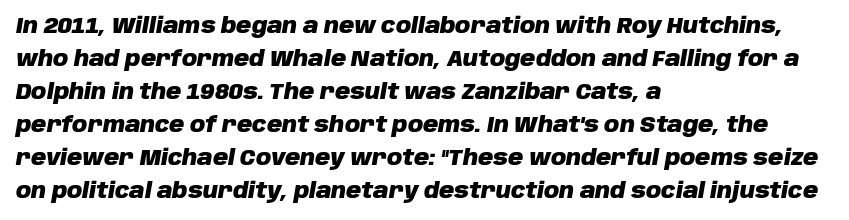
The image shows 21 px bold type, italic (leaning right); set left-aligned, normal line spacing (1.57x), normal letter spacing, not underlined.
